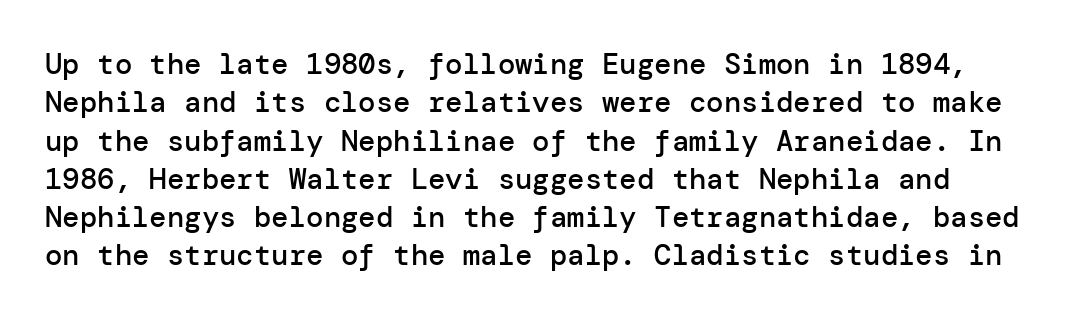
The image shows 29 px semibold sans-serif type, upright; set normal line spacing (1.32x), normal letter spacing, not underlined; low stroke contrast and a medium x-height.
